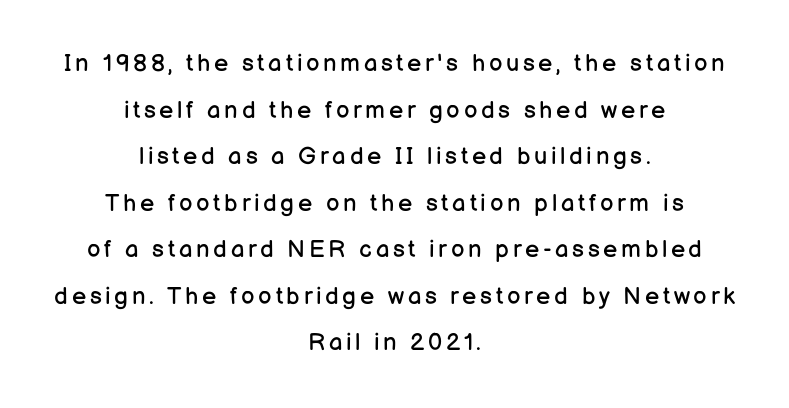
The image shows 24 px text type, upright; set centered, loose line spacing (1.94x), not underlined.
